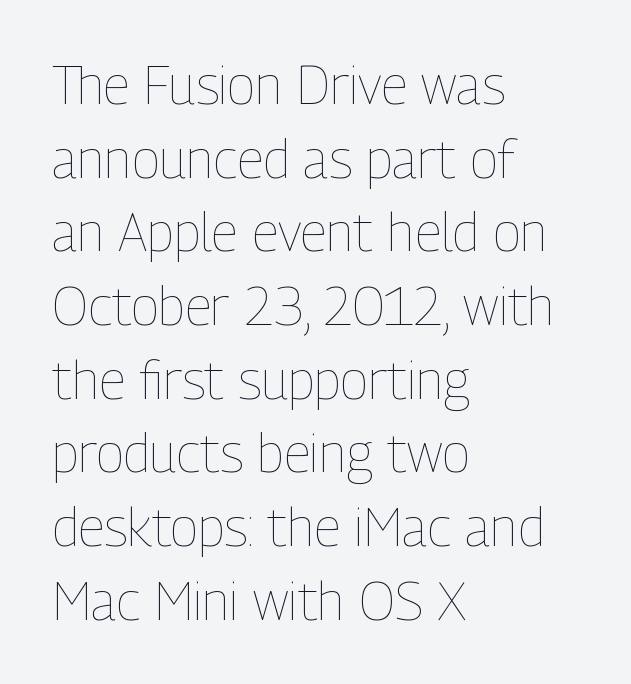
The baseline area is clear. Designer's note — italics off, roman on. A typesetter would call this proportional, since set widths differ per character. The designer left line spacing at the default. Is the letter spacing exaggerated? No — it looks like the ordinary default. The passage is arranged the way most books set body copy — flush left.
